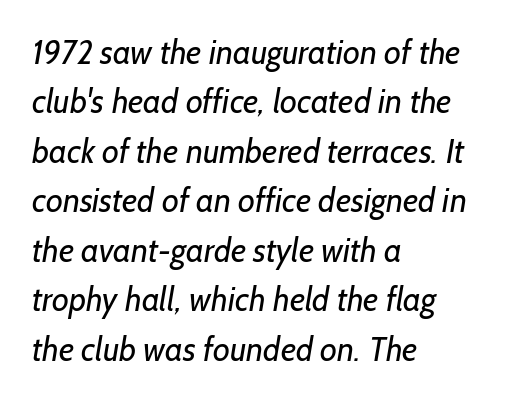
The glyphs in this specimen are sans serif. Horizontal alignment here is leftward, the default for most running prose. What stands out about the letter spacing? Nothing — it is the standard amount. Varying glyph widths throughout — classic text-font behaviour. The words here are not underlined. Honestly, the row spacing looks completely unremarkable.
